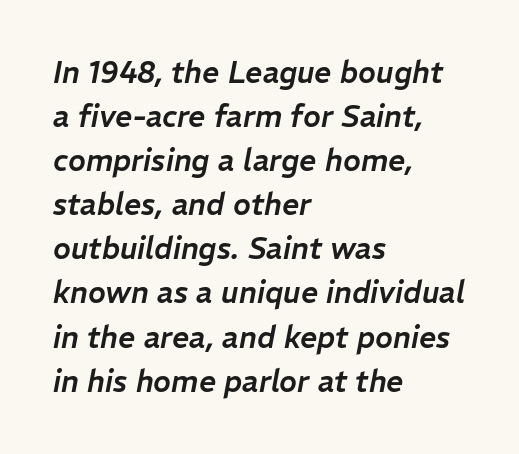
Decoration check: the copy has no underline. What's the leading like? Ordinary, nothing unusual. Teacher's note: observe the even left margin — that is flush-left alignment. The rendering applies a slant to the glyphs. Is this a fixed-width face? No — the glyphs have proportional, varying widths.
